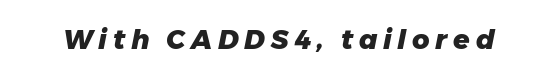
Q: Is the text bold? A: Yes.
Q: Is the text italic (slanted)? A: Yes, it leans right by about 11 degrees.
Q: Is the text underlined? A: No.
Q: Is the spacing between letters normal or unusually wide? A: Unusually wide.
